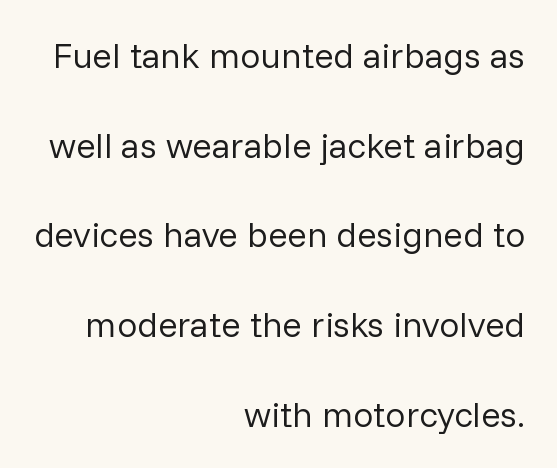
The image shows 36 px regular-weight sans-serif type, upright; set right-aligned, loose line spacing (2.49x), normal letter spacing, not underlined; low stroke contrast and a medium x-height.
